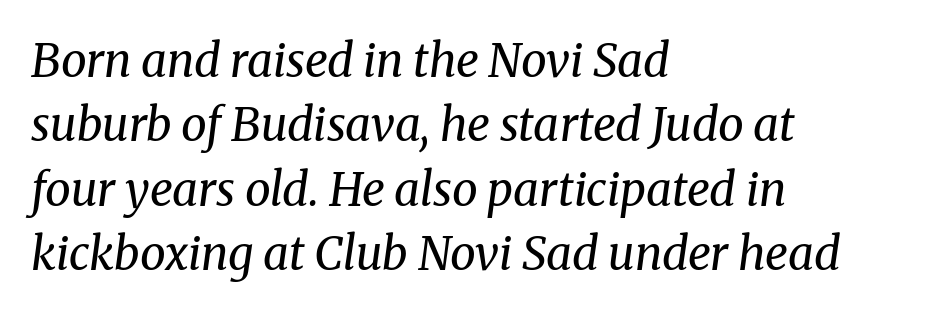
{"serif": "yes", "italic": "yes", "lean": "right", "slant_degrees": 8, "bold": "no", "weight": "regular", "width": "normal", "stroke_contrast": "medium", "x_height": "medium", "monospaced": "no", "underline": "no", "align": "left", "line_spacing": "normal", "line_spacing_ratio": 1.4, "letter_spacing": "normal", "letter_spacing_em": 0.0, "glyph_px": 46}
